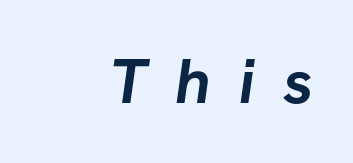
The image shows 63 px semibold sans-serif type; set right-aligned, unusually wide letter spacing (+0.45 em), not underlined; low stroke contrast and a medium x-height.
